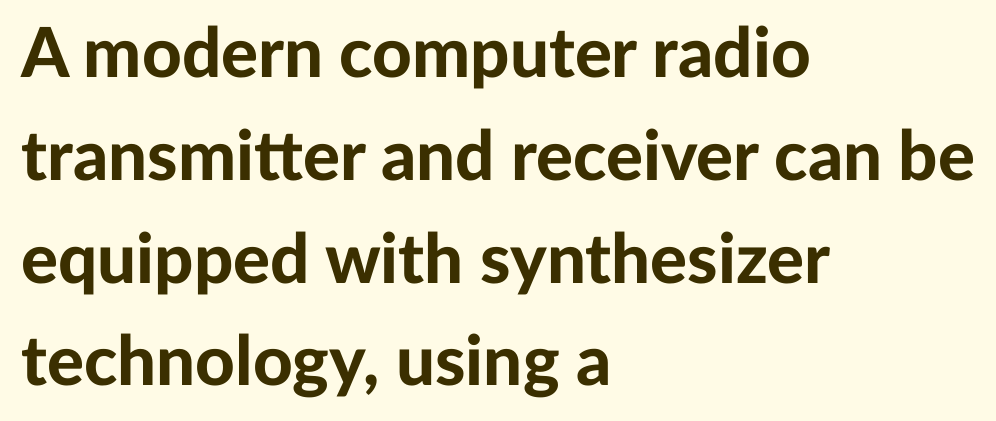
The image shows 69 px bold sans-serif type, upright; set left-aligned, normal line spacing (1.49x), normal letter spacing, not underlined; low stroke contrast and a medium x-height.
